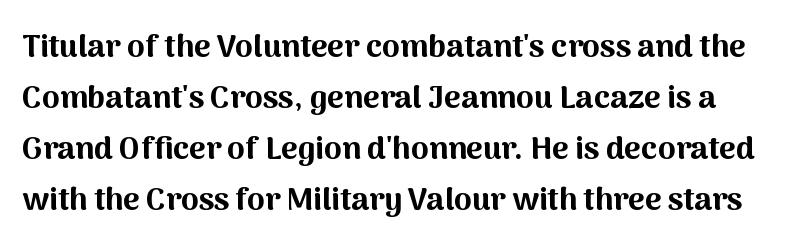
Q: Is the text bold? A: Yes.
Q: Is the text italic (slanted)? A: No, it is upright.
Q: Is the typeface a serif or a sans-serif typeface? A: Sans-serif.
Q: Is the text underlined? A: No.
Q: Is the spacing between letters normal or unusually wide? A: Normal.
Q: Is the spacing between lines tight, normal or loose? A: Normal.
Q: Width (condensed, normal, or wide)? A: Normal.
Q: Stroke contrast? A: Medium.
Q: x-height? A: Medium.
Q: Monospaced? A: No.
